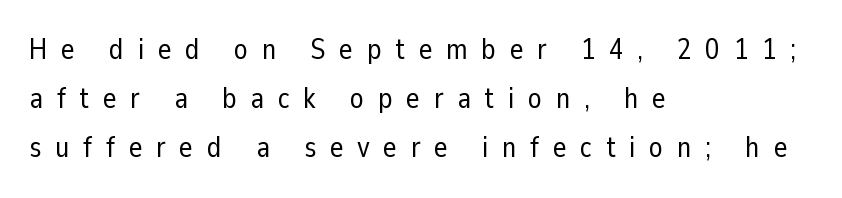
Q: Is the text bold? A: No.
Q: Is the text italic (slanted)? A: No, it is upright.
Q: Is the typeface a serif or a sans-serif typeface? A: Sans-serif.
Q: Is the text underlined? A: No.
Q: How is the paragraph aligned? A: Left-aligned.
Q: Is the spacing between letters normal or unusually wide? A: Unusually wide.
Q: Is the spacing between lines tight, normal or loose? A: Normal.
Q: Width (condensed, normal, or wide)? A: Normal.
Q: Stroke contrast? A: Low.
Q: x-height? A: Medium.
Q: Monospaced? A: No.
